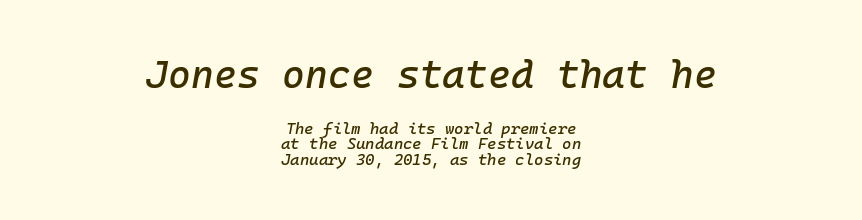
The image shows 39 px text type, italic (leaning right), monospaced; set centered, tight line spacing (0.95x), normal letter spacing, not underlined; the first (top) block is 2.44x larger; low stroke contrast and a medium x-height.
